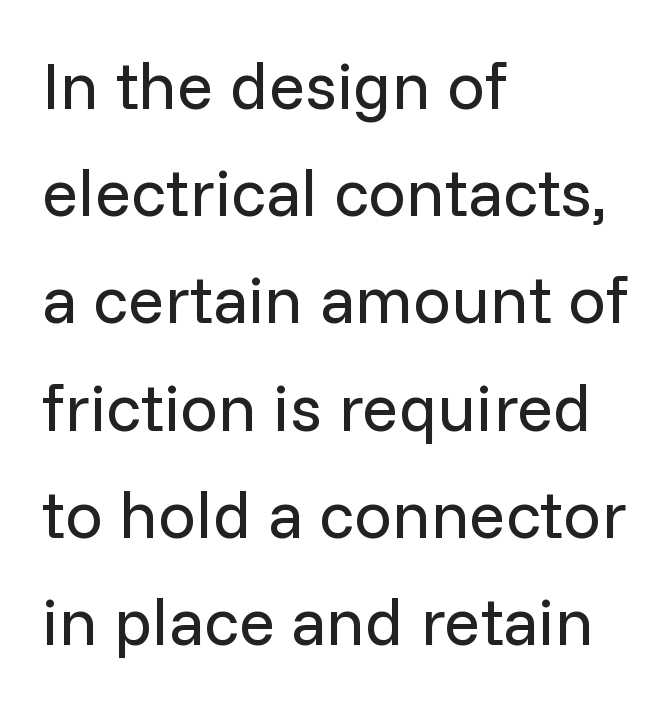
Q: Is the text bold? A: No.
Q: Is the text italic (slanted)? A: No, it is upright.
Q: Is the typeface a serif or a sans-serif typeface? A: Sans-serif.
Q: Is the text underlined? A: No.
Q: How is the paragraph aligned? A: Left-aligned.
Q: Is the spacing between letters normal or unusually wide? A: Normal.
Q: Is the spacing between lines tight, normal or loose? A: Normal.
Q: Width (condensed, normal, or wide)? A: Normal.
Q: Stroke contrast? A: Low.
Q: x-height? A: Medium.
Q: Monospaced? A: No.
